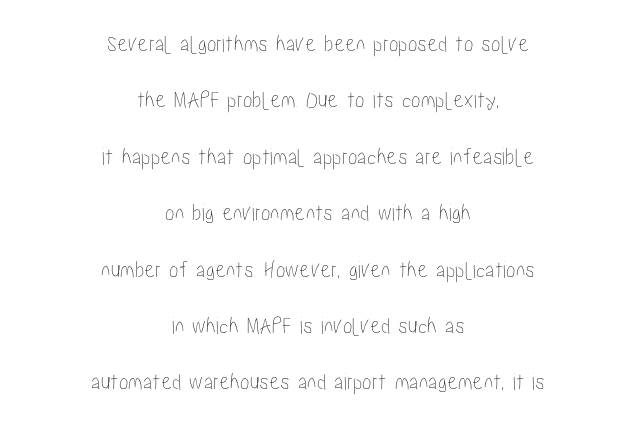
Q: Is the text italic (slanted)? A: No, it is upright.
Q: Is the text underlined? A: No.
Q: How is the paragraph aligned? A: Centered.
Q: Is the spacing between letters normal or unusually wide? A: Normal.
Q: Is the spacing between lines tight, normal or loose? A: Loose.
